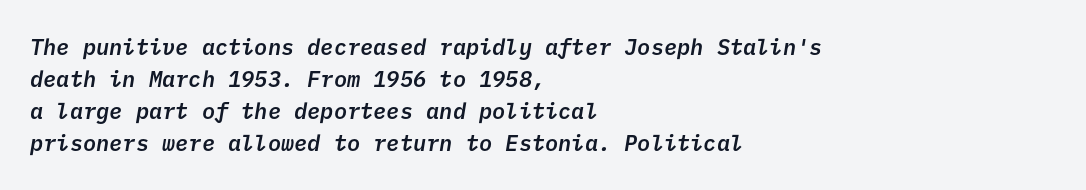
{"bold": "semi", "underline": "no", "align": "left", "line_spacing": "normal", "line_spacing_ratio": 1.46, "letter_spacing": "normal", "letter_spacing_em": 0.0, "glyph_px": 22}
